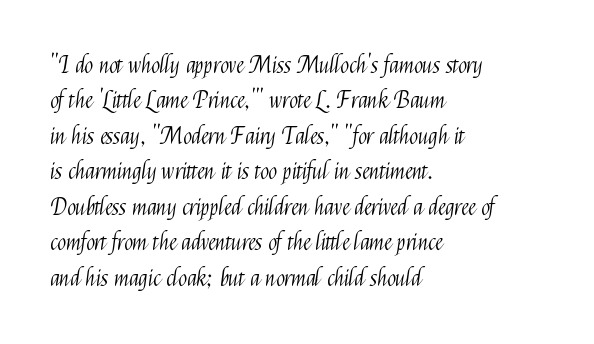
{"bold": "no", "underline": "no", "align": "left", "line_spacing": "normal", "line_spacing_ratio": 1.54, "letter_spacing": "normal", "letter_spacing_em": 0.0, "glyph_px": 23}
